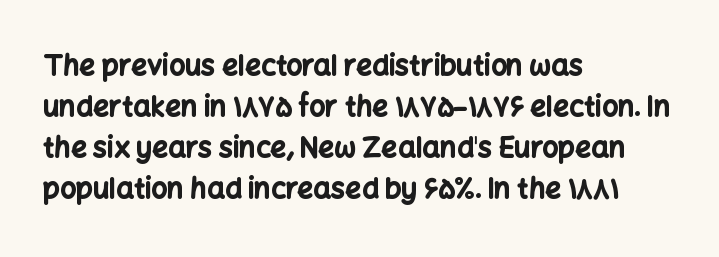
Between one letter and the next there's only the usual sliver of space. Beneath every word, the page is bare. If you drew a line through each stem, it would be perfectly vertical. Heavy-handed strokes throughout: this text is bold. The rendering uses natural spacing where letterforms have individual widths. Vertically, the passage feels balanced, rows spaced as you'd expect.
